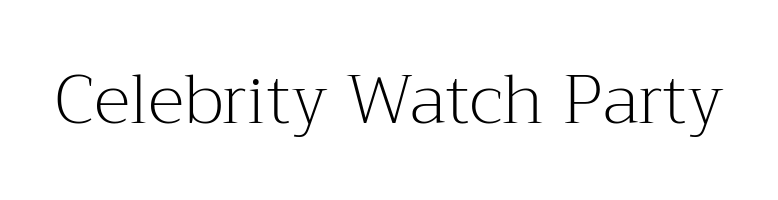
The image shows 69 px light serif type, upright; set normal letter spacing, not underlined; medium stroke contrast and a medium x-height.
